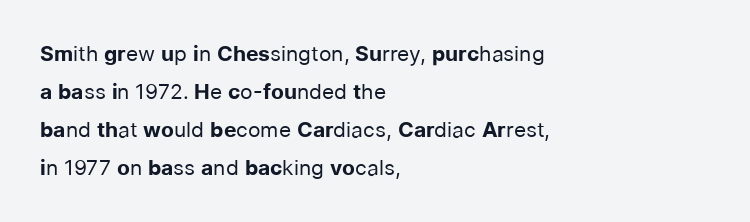
The image shows 21 px text type, upright; set left-aligned, line spacing 1.81x, normal letter spacing, not underlined.
